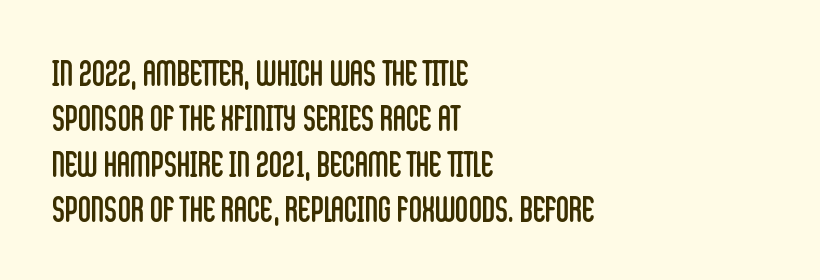
No feet cap the strokes, marking this as sans-serif type. The letters stand straight up with perfectly vertical stems. You could not count columns in this text — the font is proportionally spaced. The strip under each line holds only bare page. These lines stack with their left ends in a neat column. Tracking value appears to be zero — textbook default spacing.
